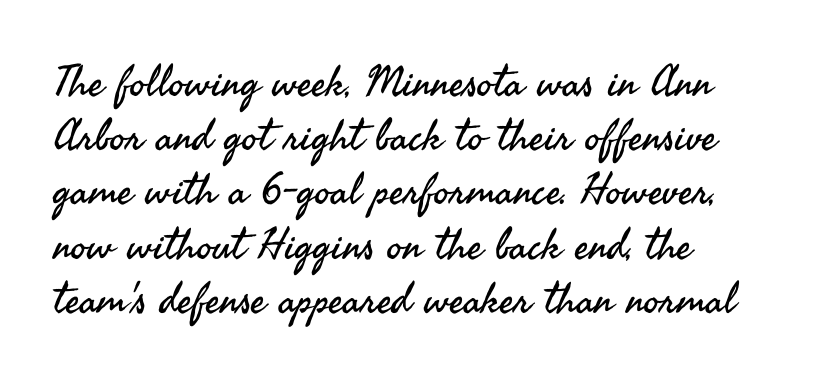
Q: Is the text bold? A: No.
Q: Is the text italic (slanted)? A: Yes.
Q: Is the typeface a serif or a sans-serif typeface? A: Sans-serif.
Q: Is the text underlined? A: No.
Q: How is the paragraph aligned? A: Left-aligned.
Q: Is the spacing between letters normal or unusually wide? A: Normal.
Q: Is the spacing between lines tight, normal or loose? A: Normal.
Q: Width (condensed, normal, or wide)? A: Normal.
Q: Stroke contrast? A: Medium.
Q: x-height? A: Small.
Q: Monospaced? A: No.
